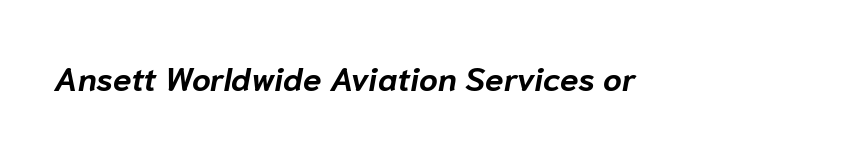
Q: Is the text bold? A: Yes.
Q: Is the text italic (slanted)? A: Yes, it leans right by about 10 degrees.
Q: Is the text underlined? A: No.
Q: Is the spacing between letters normal or unusually wide? A: Normal.
Q: Width (condensed, normal, or wide)? A: Normal.
Q: Stroke contrast? A: Low.
Q: x-height? A: Medium.
Q: Monospaced? A: No.
